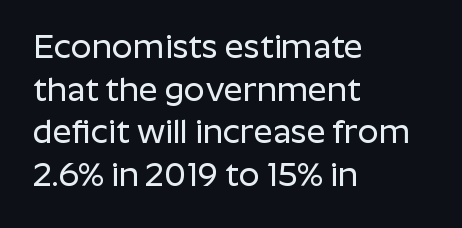
The image shows 33 px sans-serif type, upright; set left-aligned, normal line spacing (1.29x), normal letter spacing, not underlined; low stroke contrast and a medium x-height.
